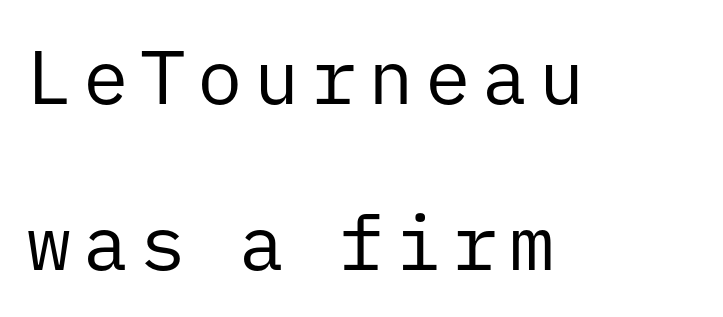
The image shows 76 px regular-weight sans-serif type, upright, monospaced; set left-aligned, loose line spacing (2.18x), not underlined; low stroke contrast and a medium x-height.
